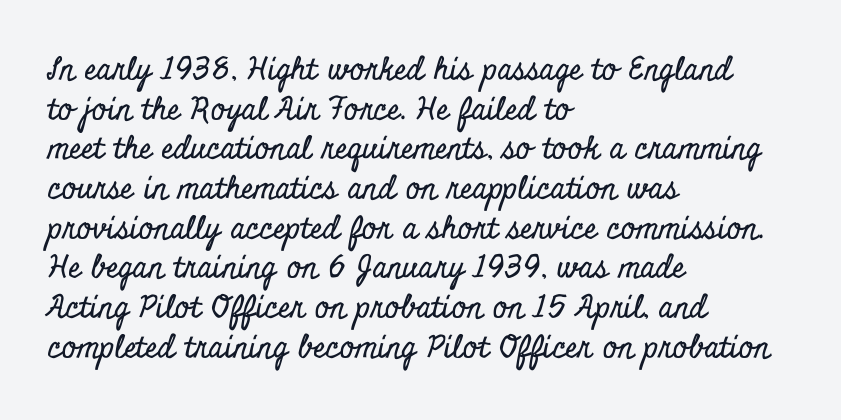
Each word holds together tightly as a unit, with standard inter-letter gaps. The glyphs in this specimen are seriffed. A student would call this left alignment; a typographer would say flush left, rag right.
